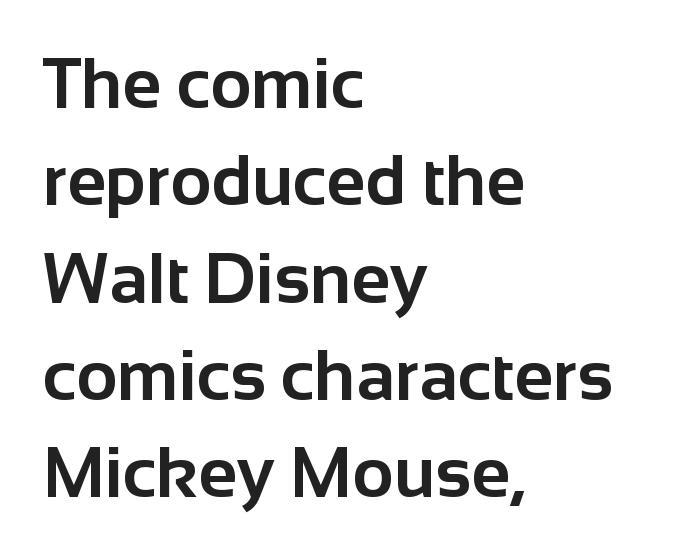
Q: Is the text bold? A: Yes.
Q: Is the text italic (slanted)? A: No, it is upright.
Q: Is the typeface a serif or a sans-serif typeface? A: Sans-serif.
Q: Is the text underlined? A: No.
Q: How is the paragraph aligned? A: Left-aligned.
Q: Is the spacing between letters normal or unusually wide? A: Normal.
Q: Is the spacing between lines tight, normal or loose? A: Normal.
Q: Width (condensed, normal, or wide)? A: Normal.
Q: Stroke contrast? A: Low.
Q: x-height? A: Medium.
Q: Monospaced? A: No.
